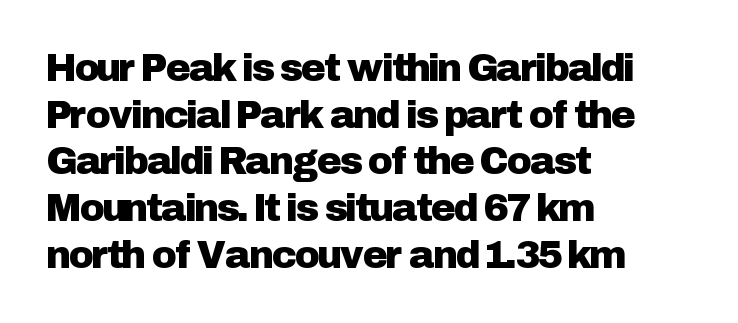
{"serif": "no", "italic": "no", "width": "normal", "stroke_contrast": "low", "x_height": "medium", "monospaced": "no", "underline": "no", "align": "left", "line_spacing_ratio": 1.23, "letter_spacing": "normal", "letter_spacing_em": 0.0, "glyph_px": 38}
